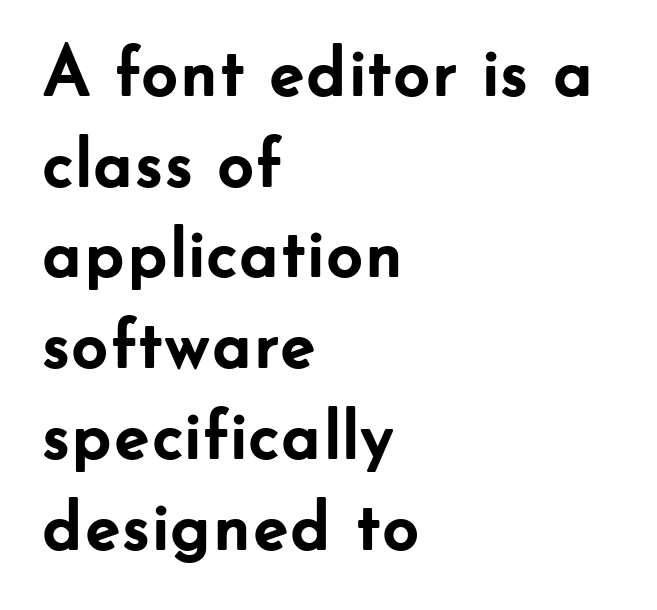
A typesetter would call this zero additional tracking. The passage shown is typeset with a sans-serif family. Successive baselines arrive at the customary interval. Think of a printed novel: that variable character pitch is what you see here. The string is rendered with underlining switched off.
